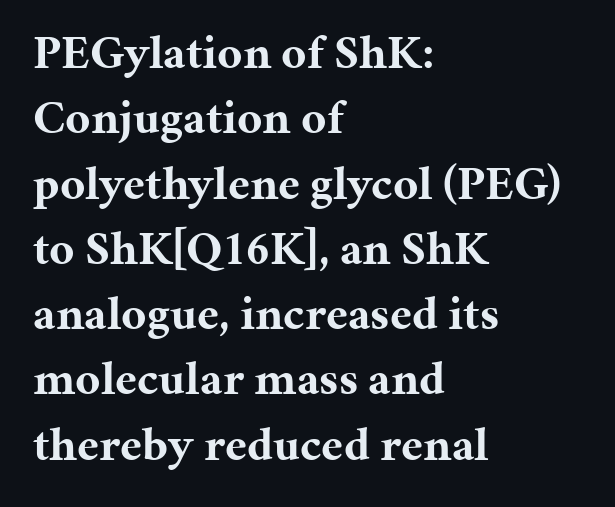
This sample keeps an unexceptional amount of space between lines. Classification — serif. The axis of the letterforms is exactly vertical. All the whitespace from short lines collects on the right. Here the glyphs are tracked normally, forming tight word shapes.
